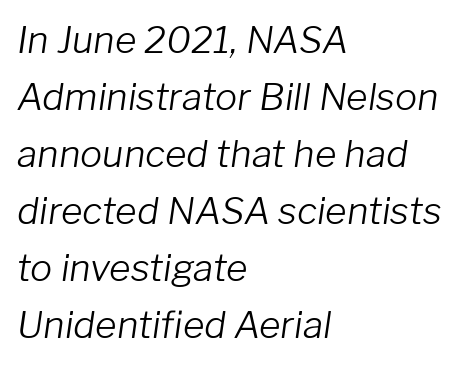
Designer's note — italics engaged. Line beginnings align vertically; line endings do not. The lines sit at an ordinary, default distance from one another. Is the type heavy? It reads as light-to-regular instead. Students, note that the glyphs here touch the page at normal intervals.
